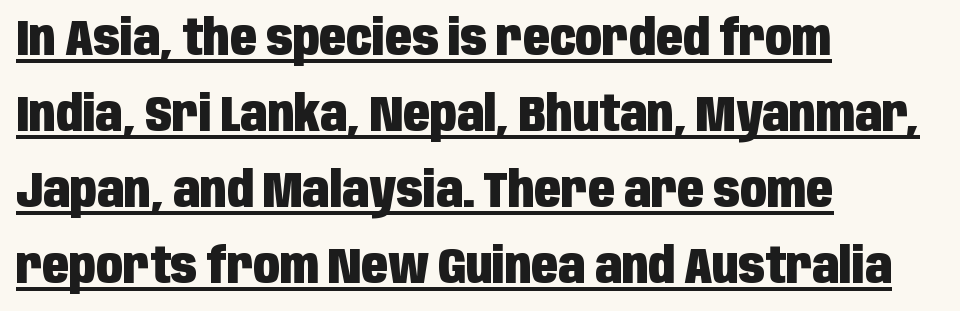
Q: Is the text bold? A: Yes.
Q: Is the text italic (slanted)? A: No, it is upright.
Q: Is the typeface a serif or a sans-serif typeface? A: Sans-serif.
Q: Is the text underlined? A: Yes.
Q: How is the paragraph aligned? A: Left-aligned.
Q: Is the spacing between letters normal or unusually wide? A: Normal.
Q: Is the spacing between lines tight, normal or loose? A: Normal.
Q: Width (condensed, normal, or wide)? A: Condensed.
Q: Stroke contrast? A: Low.
Q: x-height? A: Large.
Q: Monospaced? A: No.
